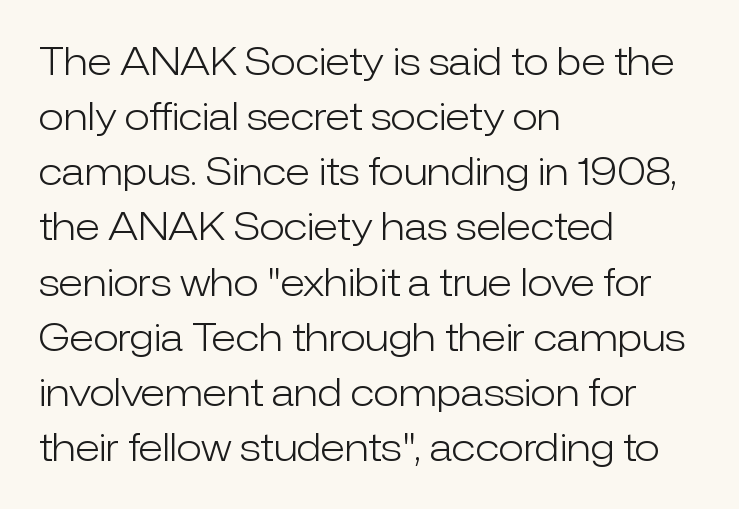
The image shows 37 px light sans-serif type, upright; set left-aligned, normal line spacing (1.49x), normal letter spacing, not underlined; low stroke contrast and a medium x-height.
